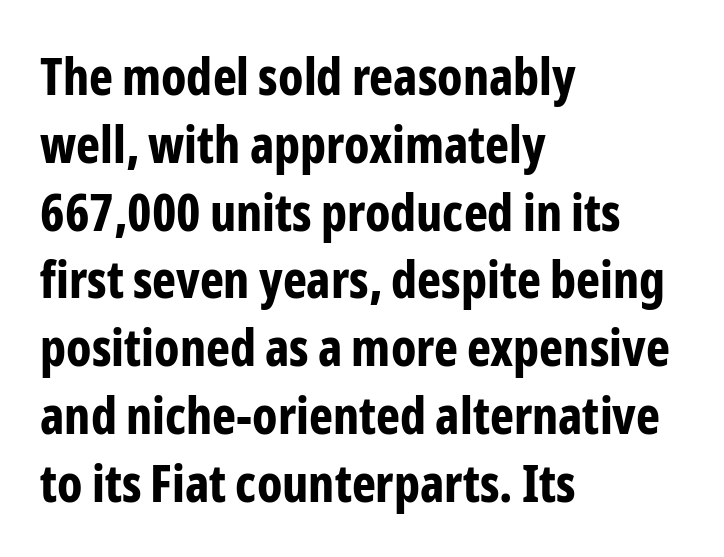
Q: Is the text bold? A: Yes.
Q: Is the text italic (slanted)? A: No, it is upright.
Q: Is the typeface a serif or a sans-serif typeface? A: Sans-serif.
Q: Is the text underlined? A: No.
Q: How is the paragraph aligned? A: Left-aligned.
Q: Is the spacing between letters normal or unusually wide? A: Normal.
Q: Is the spacing between lines tight, normal or loose? A: Normal.
Q: Width (condensed, normal, or wide)? A: Condensed.
Q: Stroke contrast? A: Low.
Q: x-height? A: Medium.
Q: Monospaced? A: No.
